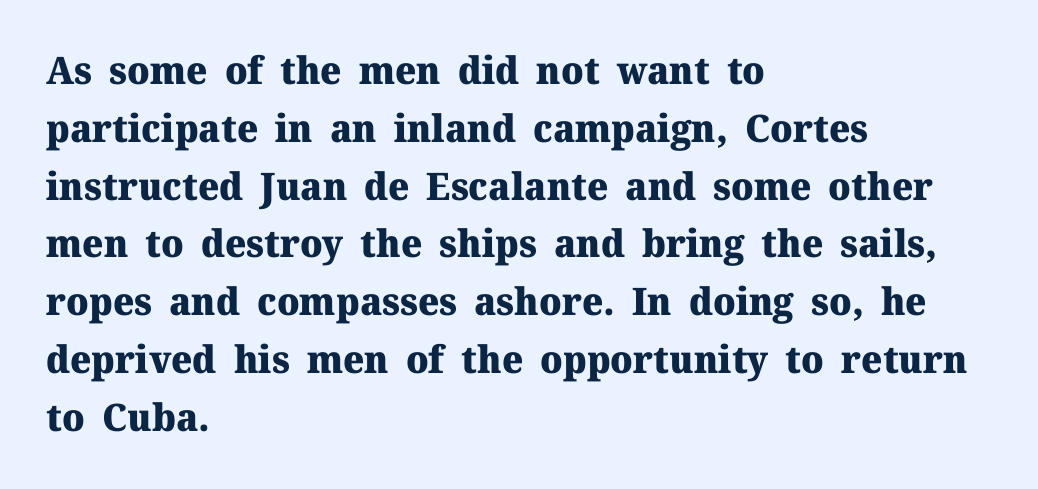
Q: Is the text bold? A: Yes.
Q: Is the text italic (slanted)? A: No, it is upright.
Q: Is the typeface a serif or a sans-serif typeface? A: Serif.
Q: Is the text underlined? A: No.
Q: How is the paragraph aligned? A: Left-aligned.
Q: Is the spacing between letters normal or unusually wide? A: Normal.
Q: Is the spacing between lines tight, normal or loose? A: Normal.
Q: Width (condensed, normal, or wide)? A: Normal.
Q: Stroke contrast? A: Medium.
Q: x-height? A: Medium.
Q: Monospaced? A: No.
